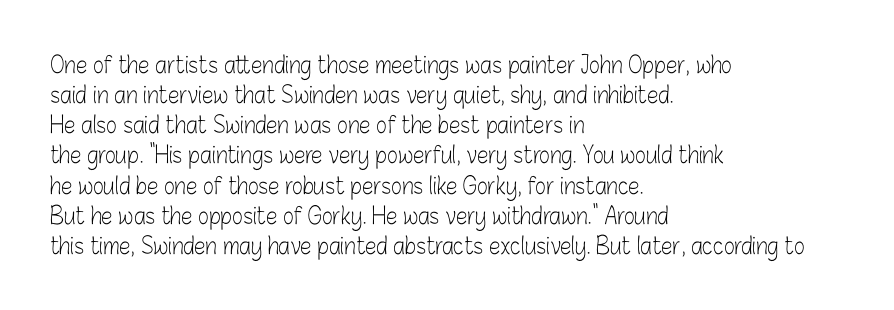
The image shows 23 px text type, upright; set left-aligned, normal line spacing (1.31x), normal letter spacing, not underlined.
